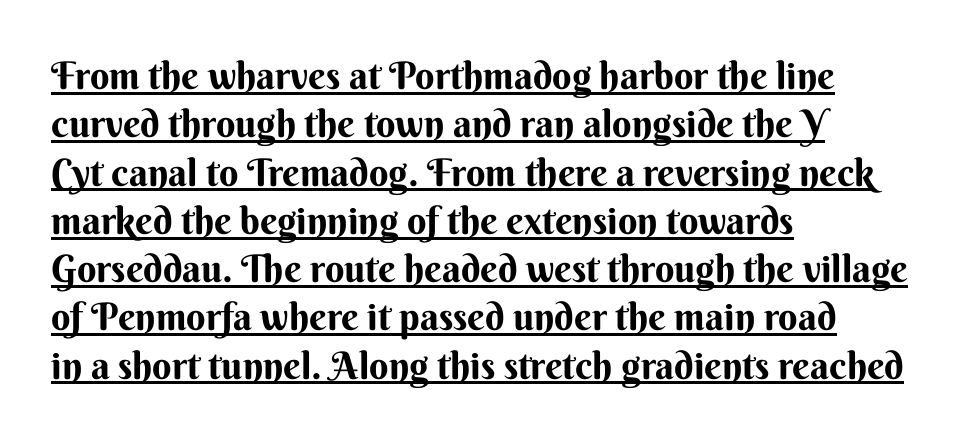
Q: Is the text bold? A: Yes.
Q: Is the text italic (slanted)? A: No, it is upright.
Q: Is the typeface a serif or a sans-serif typeface? A: Sans-serif.
Q: Is the text underlined? A: Yes.
Q: How is the paragraph aligned? A: Left-aligned.
Q: Is the spacing between letters normal or unusually wide? A: Normal.
Q: Is the spacing between lines tight, normal or loose? A: Normal.
Q: Width (condensed, normal, or wide)? A: Normal.
Q: Stroke contrast? A: Medium.
Q: x-height? A: Small.
Q: Monospaced? A: No.
